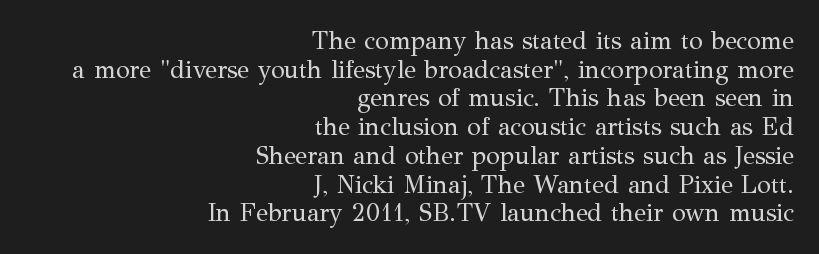
The image shows 25 px text type, upright; set right-aligned, tight line spacing (1.15x), normal letter spacing, not underlined.
